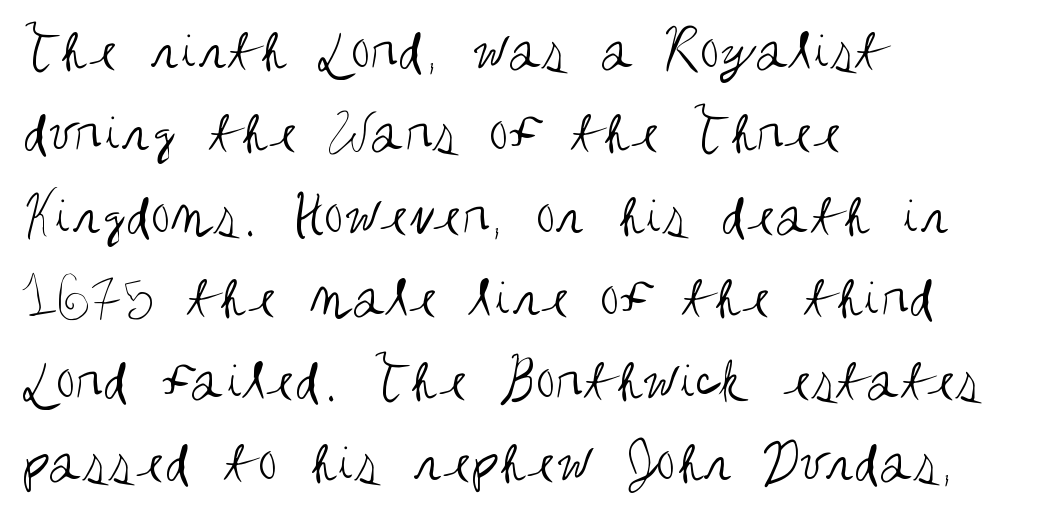
The image shows 62 px regular-weight, condensed sans-serif type; set left-aligned, normal line spacing (1.33x), normal letter spacing, not underlined; medium stroke contrast and a large x-height.
